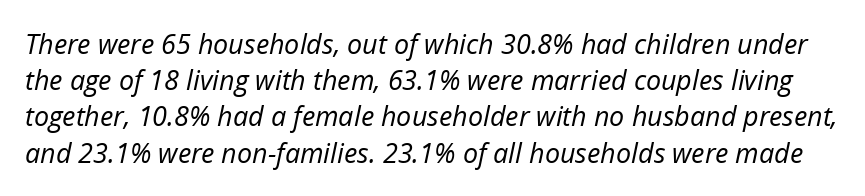
{"italic": "yes", "lean": "right", "slant_degrees": 12, "bold": "no", "underline": "no", "line_spacing": "normal", "line_spacing_ratio": 1.34, "letter_spacing": "normal", "letter_spacing_em": 0.0, "glyph_px": 27}
